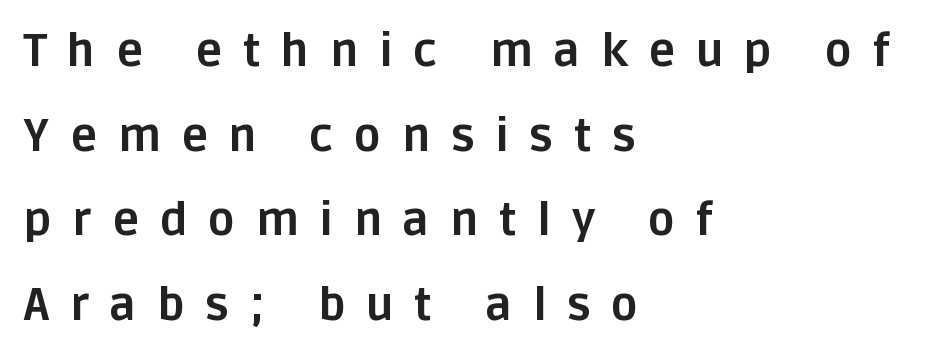
Note: no serifs on the glyphs. Italic: no, the glyphs are upright roman. One-word summary of the alignment: left. The zone under the glyphs is completely vacant. Notice how thick the strokes are: this is what a full bold looks like.
